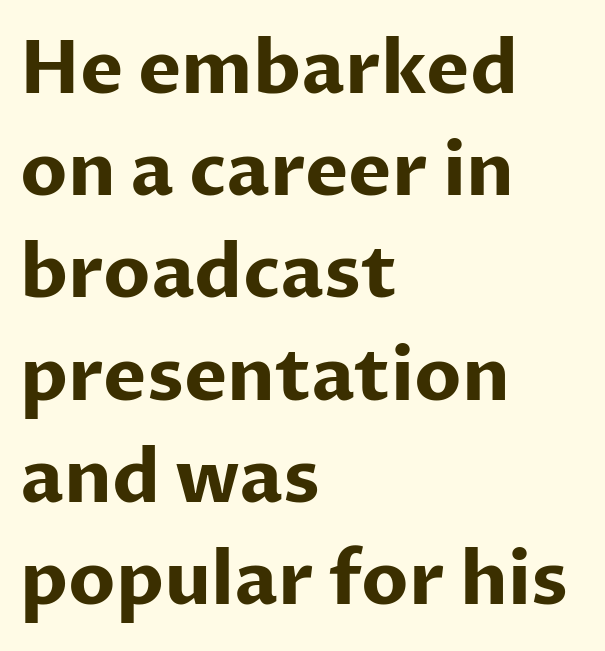
The image shows 73 px bold sans-serif type, upright; set left-aligned, normal line spacing (1.4x), normal letter spacing, not underlined; low stroke contrast and a medium x-height.
